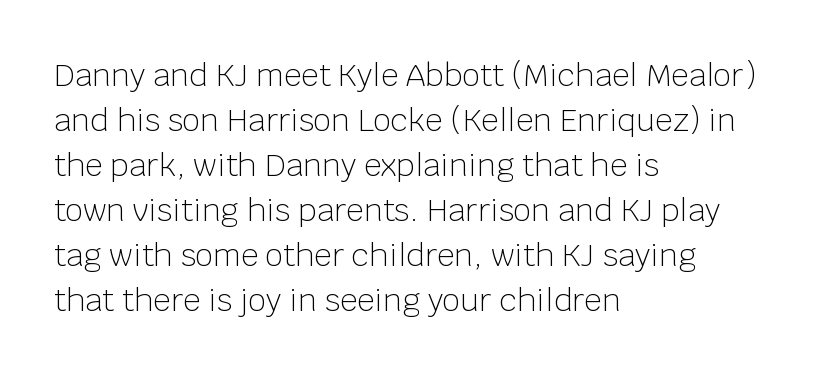
Spacing between characters is what you'd get straight out of the box. In terms of leading, this rendering sits right in the middle. Does the copy run flush right? No — it runs flush left. Stroke thickness stays within the range of a standard reading face or lighter. The passage shown is not underscored anywhere.
